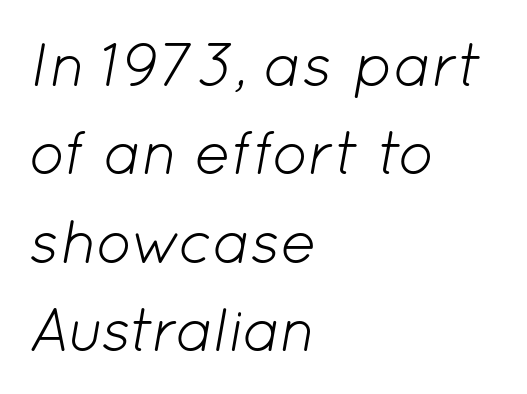
{"italic": "yes", "lean": "right", "slant_degrees": 12, "bold": "no", "weight": "light", "width": "normal", "stroke_contrast": "low", "x_height": "medium", "monospaced": "no", "underline": "no", "align": "left", "line_spacing": "normal", "line_spacing_ratio": 1.45, "letter_spacing": "normal", "letter_spacing_em": 0.0, "glyph_px": 61}
